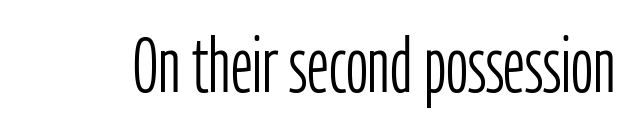
{"serif": "no", "italic": "no", "bold": "no", "weight": "light", "width": "condensed", "stroke_contrast": "low", "x_height": "medium", "monospaced": "no", "underline": "no", "letter_spacing": "normal", "letter_spacing_em": 0.0, "glyph_px": 77}
